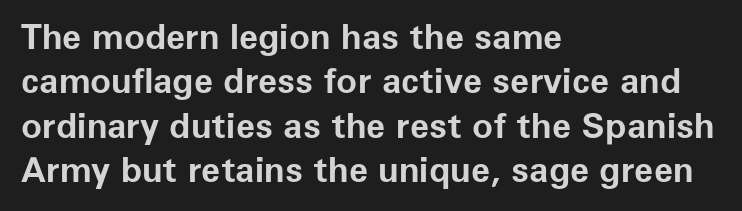
Q: Is the text bold? A: Yes.
Q: Is the text italic (slanted)? A: No, it is upright.
Q: Is the typeface a serif or a sans-serif typeface? A: Sans-serif.
Q: Is the text underlined? A: No.
Q: How is the paragraph aligned? A: Left-aligned.
Q: Is the spacing between letters normal or unusually wide? A: Normal.
Q: Is the spacing between lines tight, normal or loose? A: Normal.
Q: Width (condensed, normal, or wide)? A: Normal.
Q: Stroke contrast? A: Low.
Q: x-height? A: Medium.
Q: Monospaced? A: No.
